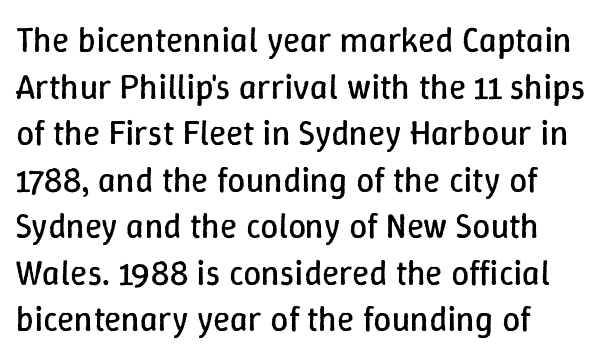
{"italic": "no", "bold": "no", "weight": "regular", "width": "normal", "stroke_contrast": "low", "x_height": "medium", "monospaced": "no", "underline": "no", "align": "left", "line_spacing": "normal", "line_spacing_ratio": 1.33, "letter_spacing": "normal", "letter_spacing_em": 0.0, "glyph_px": 35}
